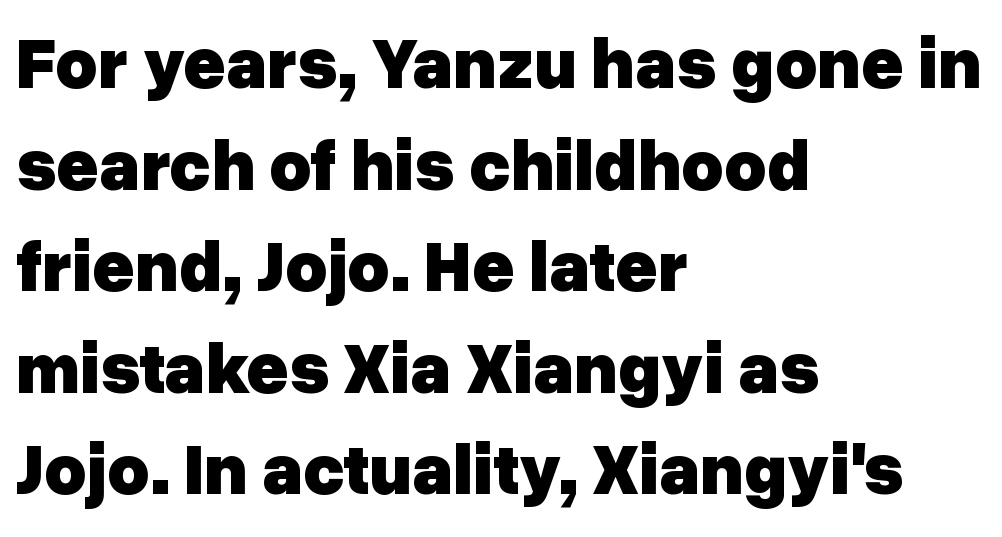
Q: Is the text bold? A: Yes.
Q: Is the text italic (slanted)? A: No, it is upright.
Q: Is the typeface a serif or a sans-serif typeface? A: Sans-serif.
Q: Is the text underlined? A: No.
Q: How is the paragraph aligned? A: Left-aligned.
Q: Is the spacing between letters normal or unusually wide? A: Normal.
Q: Is the spacing between lines tight, normal or loose? A: Normal.
Q: Width (condensed, normal, or wide)? A: Normal.
Q: Stroke contrast? A: Low.
Q: x-height? A: Medium.
Q: Monospaced? A: No.
